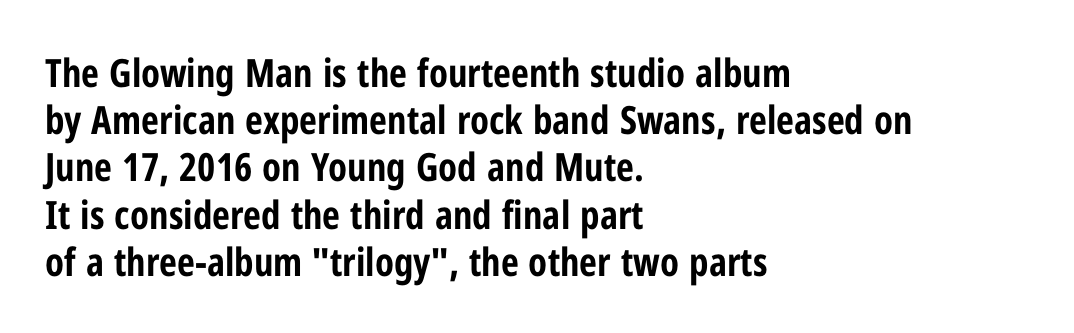
The image shows 39 px bold, condensed sans-serif type, upright; set left-aligned, line spacing 1.21x, normal letter spacing, not underlined; low stroke contrast and a medium x-height.
